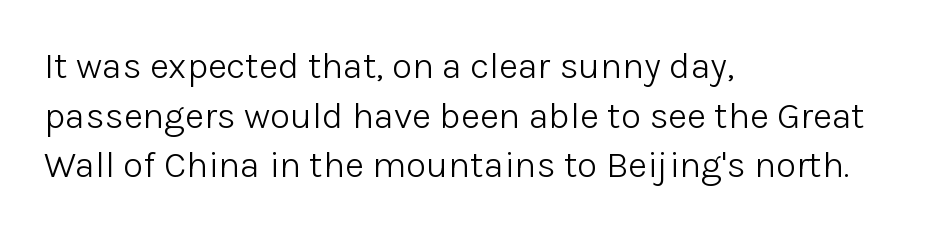
The image shows 37 px light sans-serif type, upright; set left-aligned, normal line spacing (1.34x), normal letter spacing, not underlined; low stroke contrast and a medium x-height.
